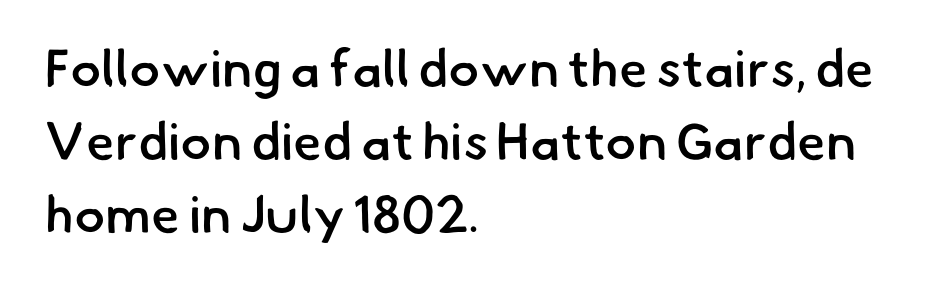
Q: Is the text bold? A: Semi-bold.
Q: Is the typeface a serif or a sans-serif typeface? A: Sans-serif.
Q: Is the text underlined? A: No.
Q: How is the paragraph aligned? A: Left-aligned.
Q: Is the spacing between letters normal or unusually wide? A: Normal.
Q: Is the spacing between lines tight, normal or loose? A: Normal.
Q: Width (condensed, normal, or wide)? A: Normal.
Q: Stroke contrast? A: Low.
Q: x-height? A: Small.
Q: Monospaced? A: No.
